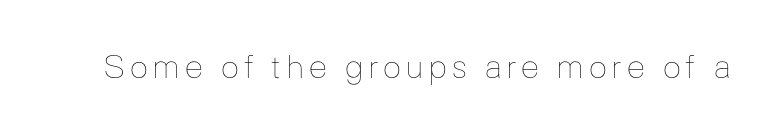
{"italic": "no", "bold": "no", "weight": "thin", "width": "normal", "stroke_contrast": "low", "x_height": "medium", "monospaced": "no", "underline": "no", "glyph_px": 32}
